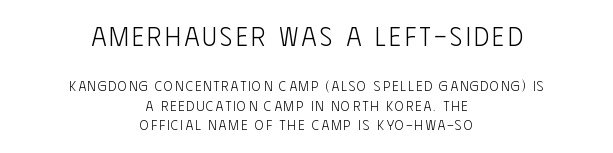
The passage shown stacks its lines at a standard gap. Clear beneath every line of the passage. Compare the two chunks: the upper has the greater cap height. The lines are quadded center. A typesetter would mark this as roman, not italic.
